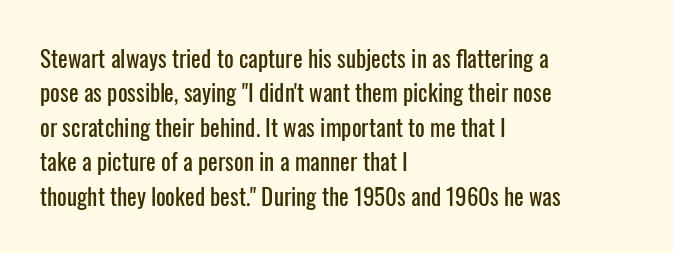
The specimen omits any rule beneath the text block's lines. The line-height multiplier appears to be the usual default. Posture: upright roman. The letters sit at their default tracking, neither squeezed nor spread.
